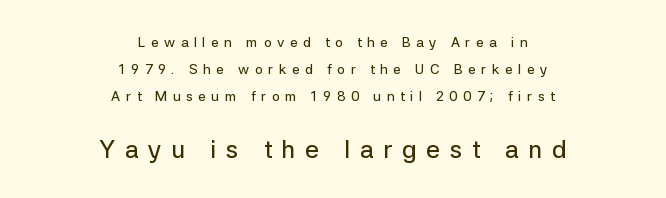
The image shows 25 px text type, upright; set centered, loose line spacing (1.92x), unusually wide letter spacing (+0.38 em), not underlined; the second (bottom) block is 1.79x larger.
